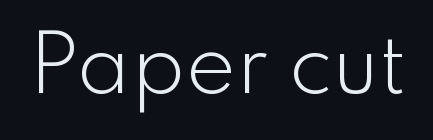
The image shows 76 px light sans-serif type, upright; set normal letter spacing, not underlined; low stroke contrast and a small x-height.
